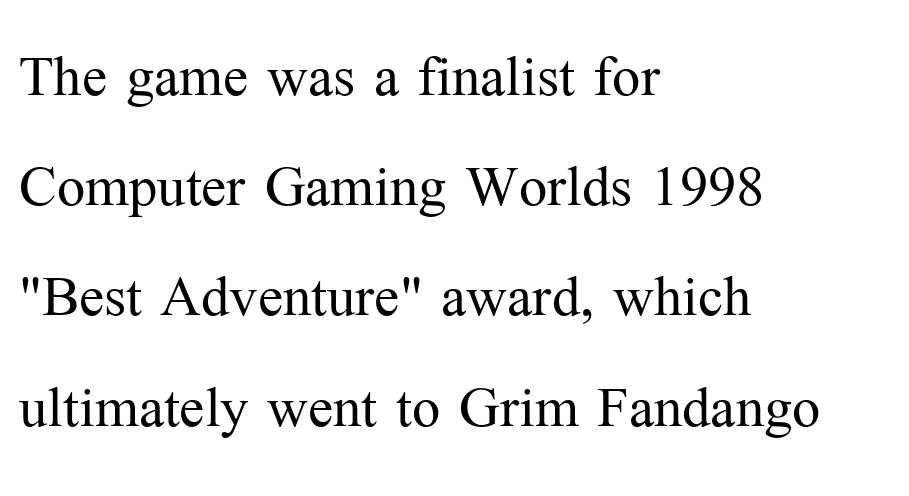
Nobody touched the tracking dial on this one. The face used here is proportionally spaced, like ordinary book or web type. The font family rendered here belongs to the serif group. Every stem runs plumb, perpendicular to the baseline. Layout note: lines flush left.
